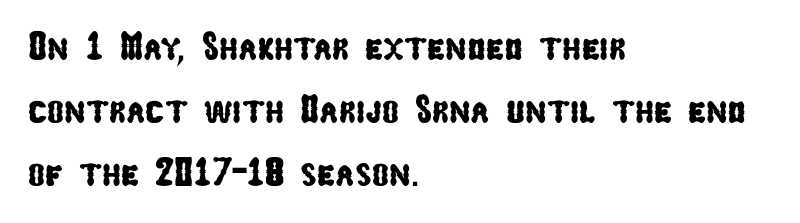
Q: Is the typeface a serif or a sans-serif typeface? A: Sans-serif.
Q: Is the text underlined? A: No.
Q: How is the paragraph aligned? A: Left-aligned.
Q: Is the spacing between letters normal or unusually wide? A: Normal.
Q: Is the spacing between lines tight, normal or loose? A: Normal.
Q: Width (condensed, normal, or wide)? A: Condensed.
Q: Stroke contrast? A: Low.
Q: x-height? A: Medium.
Q: Monospaced? A: No.
